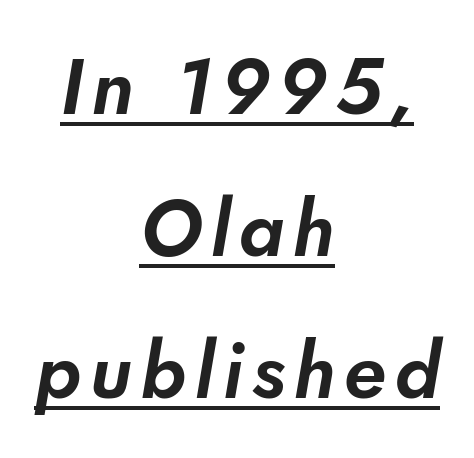
Beneath each row of characters lies a ruled line. Here the designer chose a conventional face with non-uniform glyph widths. If you folded the block vertically in half, each line would mirror itself in length. Is this a sans? Yes — the strokes have no serifs.
